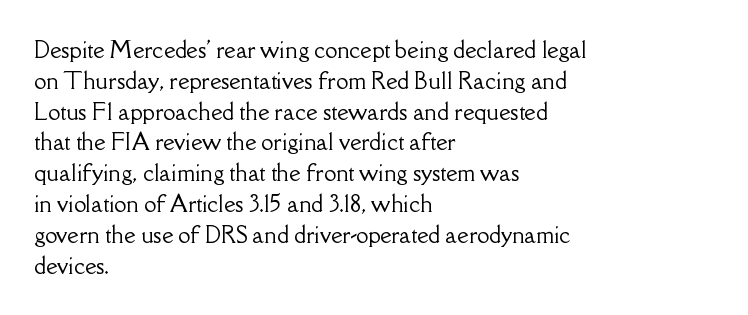
The image shows 22 px text type, upright; set left-aligned, normal line spacing (1.4x), normal letter spacing, not underlined.
